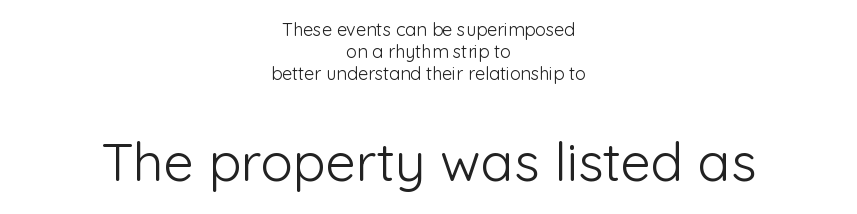
The image shows 54 px light sans-serif type, upright; set centered, line spacing 1.22x, normal letter spacing, not underlined; the second (bottom) block is 3.0x larger; low stroke contrast and a medium x-height.
